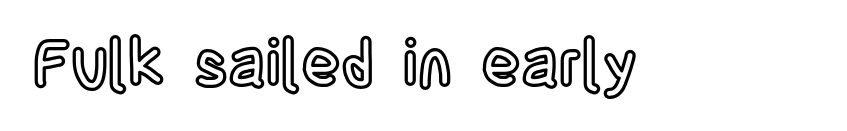
The image shows 65 px condensed type, upright; set normal letter spacing, not underlined; a large x-height.
